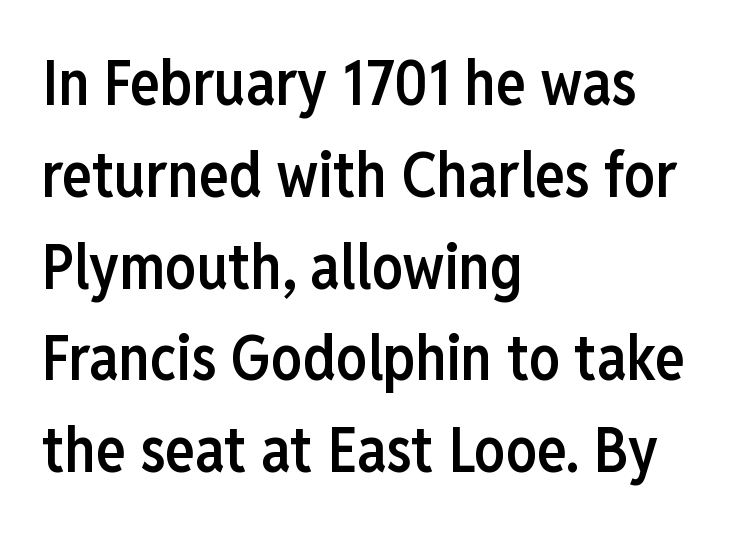
The image shows 62 px semibold, condensed sans-serif type, upright; set left-aligned, normal line spacing (1.48x), normal letter spacing, not underlined; low stroke contrast and a medium x-height.
